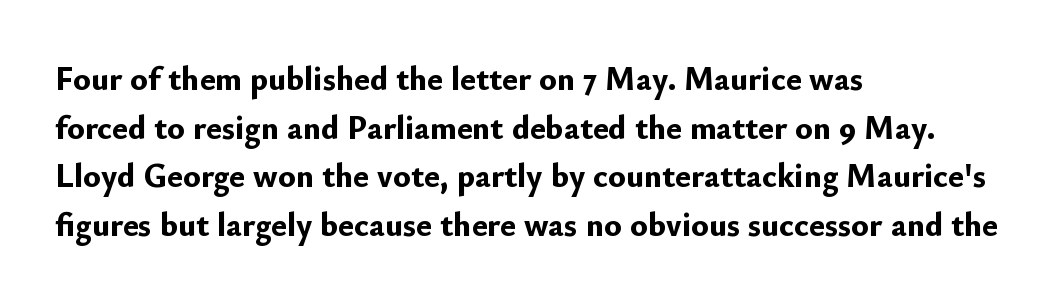
The image shows 33 px bold sans-serif type, upright; set left-aligned, normal line spacing (1.47x), normal letter spacing, not underlined; low stroke contrast and a small x-height.
